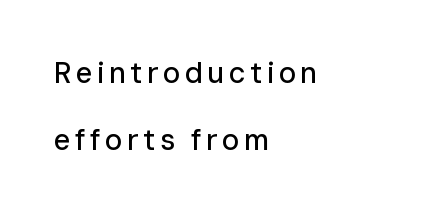
Q: Is the text italic (slanted)? A: No, it is upright.
Q: Is the typeface a serif or a sans-serif typeface? A: Sans-serif.
Q: Is the text underlined? A: No.
Q: How is the paragraph aligned? A: Left-aligned.
Q: Is the spacing between lines tight, normal or loose? A: Loose.
Q: Width (condensed, normal, or wide)? A: Normal.
Q: Stroke contrast? A: Low.
Q: x-height? A: Medium.
Q: Monospaced? A: No.
